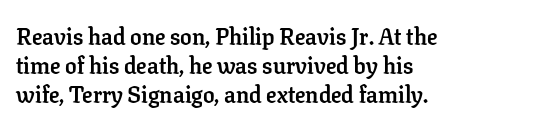
The typography opts for an upright posture over an oblique one. What weight is shown? A full bold with thick strokes. How would I describe the line gaps? Plain and ordinary. Each line starts at the same left margin while the right side varies.
